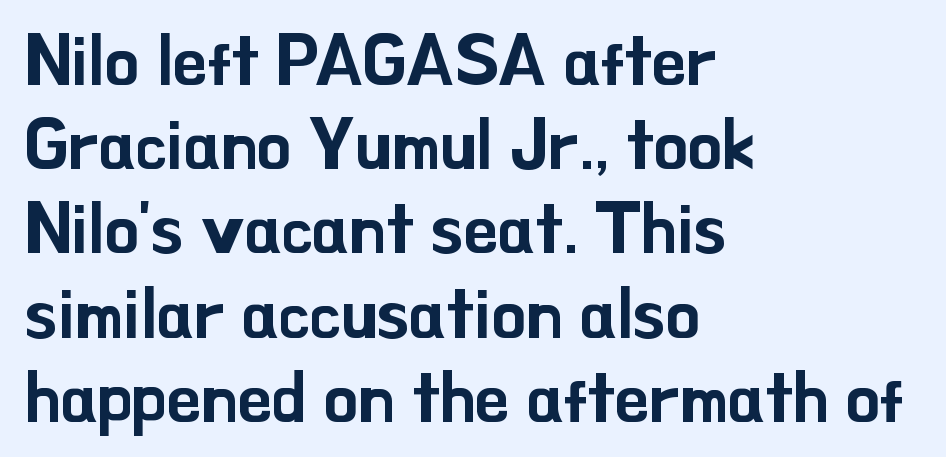
The image shows 69 px sans-serif type, upright; set left-aligned, line spacing 1.22x, normal letter spacing, not underlined; low stroke contrast and a small x-height.
